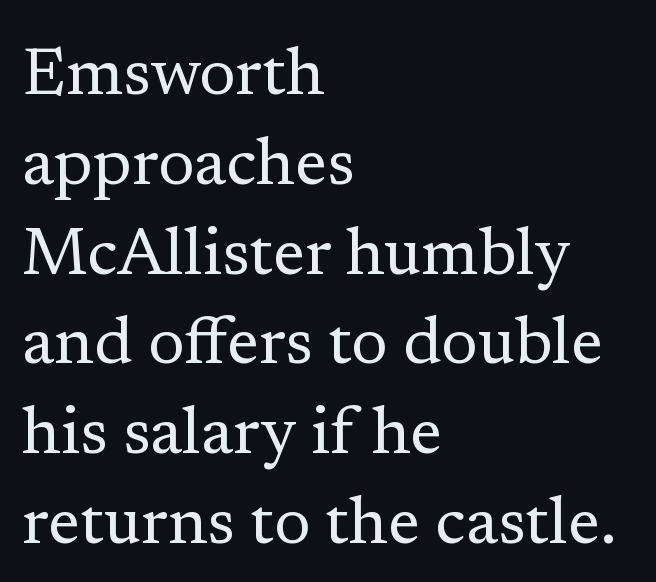
Just letters on the line, the space beneath them empty. Honestly, the row spacing looks completely unremarkable. Stroke mass is kept to a normal reading level or below. It's the straight-up-and-down kind of type.
